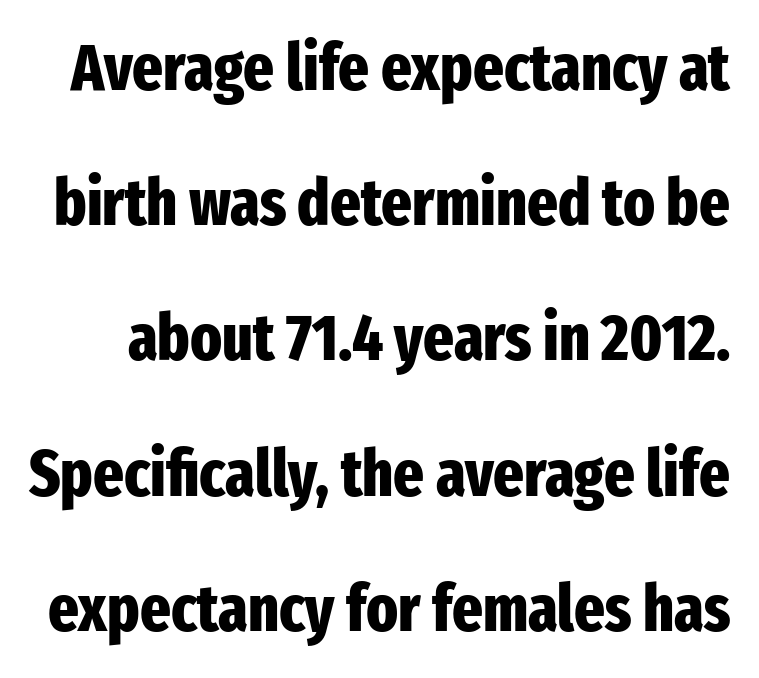
{"serif": "no", "italic": "no", "bold": "yes", "weight": "heavy", "width": "condensed", "stroke_contrast": "low", "x_height": "medium", "monospaced": "no", "underline": "no", "line_spacing": "loose", "line_spacing_ratio": 2.08, "letter_spacing": "normal", "letter_spacing_em": 0.0, "glyph_px": 65}
